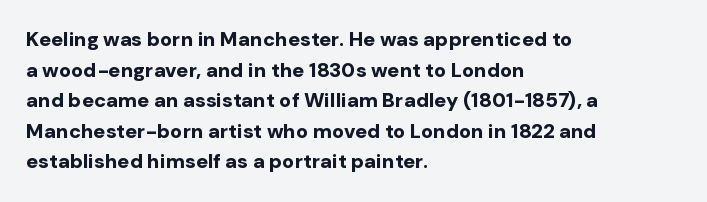
Underlining? Definitely not there. The paragraph has a hard left edge and a soft right edge. A typesetter would mark this as roman, not italic. What weight is shown? A full bold with thick strokes.
